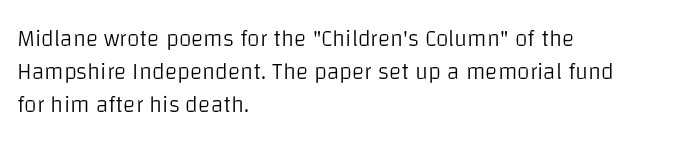
Q: Is the text bold? A: No.
Q: Is the text italic (slanted)? A: No, it is upright.
Q: Is the text underlined? A: No.
Q: How is the paragraph aligned? A: Left-aligned.
Q: Is the spacing between letters normal or unusually wide? A: Normal.
Q: Is the spacing between lines tight, normal or loose? A: Normal.
